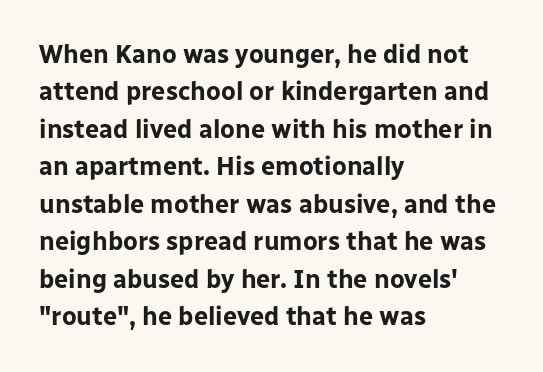
{"italic": "no", "bold": "yes", "underline": "no", "align": "left", "line_spacing": "normal", "line_spacing_ratio": 1.5, "letter_spacing": "normal", "letter_spacing_em": 0.0, "glyph_px": 25}
